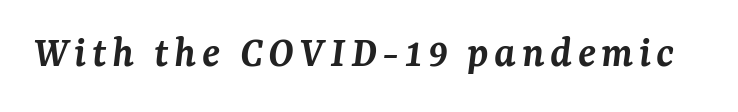
Q: Is the text bold? A: Semi-bold.
Q: Is the text italic (slanted)? A: Yes, it leans right by about 7 degrees.
Q: Is the typeface a serif or a sans-serif typeface? A: Serif.
Q: Is the text underlined? A: No.
Q: Width (condensed, normal, or wide)? A: Normal.
Q: Stroke contrast? A: Medium.
Q: x-height? A: Medium.
Q: Monospaced? A: No.
